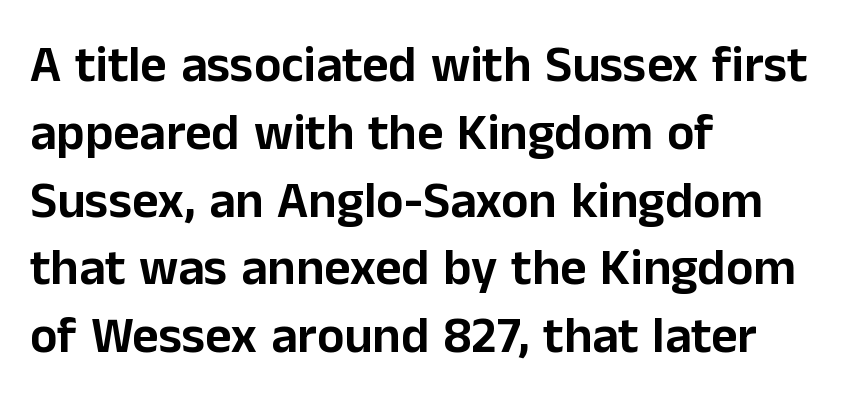
In terms of letterform style, serifs are entirely absent. Do the letters lean? They stand straight. What's the leading like? Ordinary, nothing unusual. This sample uses plain, unmodified letter spacing. Leftover space on each line is placed entirely after the last word.
